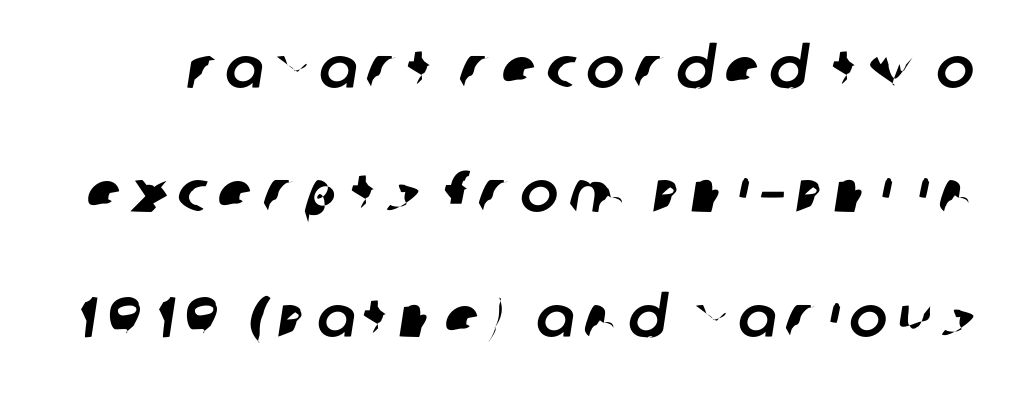
The passage shown stacks its lines with a broad gap. Check the space under the baseline: it is left empty. The typeface chosen for these lines omits serifs. The letters advance in unequal steps, a hallmark of proportional type.
